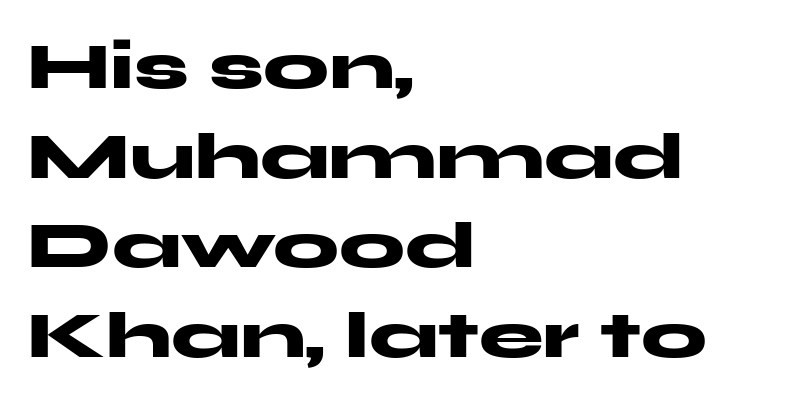
Q: Is the text bold? A: Yes.
Q: Is the text italic (slanted)? A: No, it is upright.
Q: Is the typeface a serif or a sans-serif typeface? A: Sans-serif.
Q: Is the text underlined? A: No.
Q: How is the paragraph aligned? A: Left-aligned.
Q: Is the spacing between letters normal or unusually wide? A: Normal.
Q: Is the spacing between lines tight, normal or loose? A: Normal.
Q: Width (condensed, normal, or wide)? A: Wide.
Q: Stroke contrast? A: Medium.
Q: x-height? A: Medium.
Q: Monospaced? A: No.
